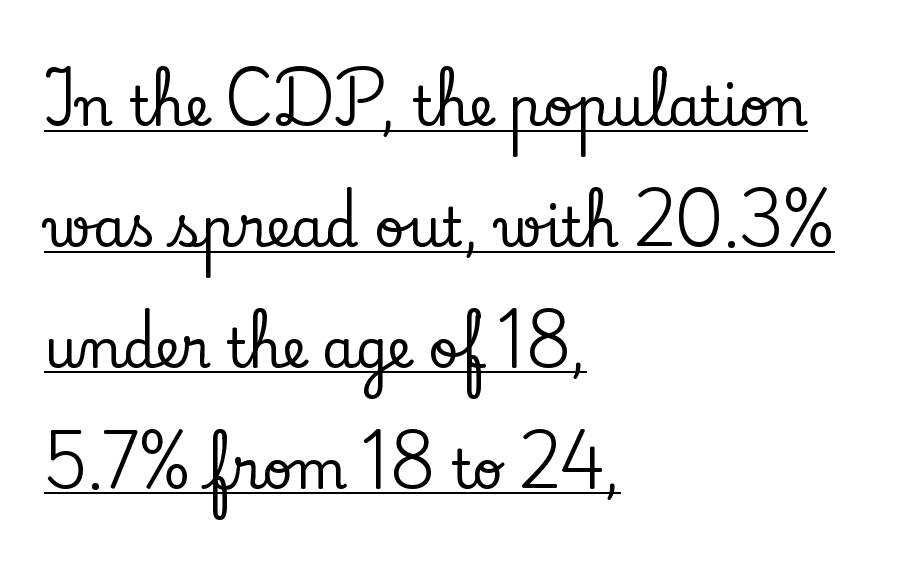
Q: Is the text italic (slanted)? A: No, it is upright.
Q: Is the typeface a serif or a sans-serif typeface? A: Serif.
Q: Is the text underlined? A: Yes.
Q: How is the paragraph aligned? A: Left-aligned.
Q: Is the spacing between letters normal or unusually wide? A: Normal.
Q: Is the spacing between lines tight, normal or loose? A: Loose.
Q: Width (condensed, normal, or wide)? A: Normal.
Q: Stroke contrast? A: Low.
Q: x-height? A: Small.
Q: Monospaced? A: No.
